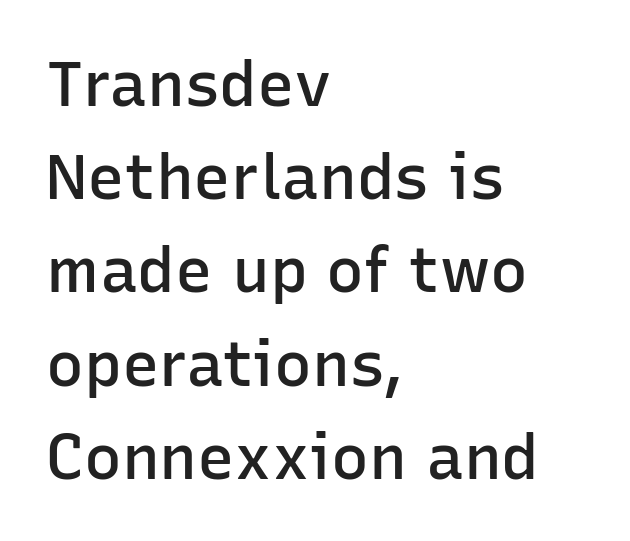
Q: Is the text bold? A: Semi-bold.
Q: Is the text italic (slanted)? A: No, it is upright.
Q: Is the typeface a serif or a sans-serif typeface? A: Sans-serif.
Q: Is the text underlined? A: No.
Q: How is the paragraph aligned? A: Left-aligned.
Q: Is the spacing between letters normal or unusually wide? A: Normal.
Q: Is the spacing between lines tight, normal or loose? A: Normal.
Q: Width (condensed, normal, or wide)? A: Normal.
Q: Stroke contrast? A: Low.
Q: x-height? A: Medium.
Q: Monospaced? A: No.
